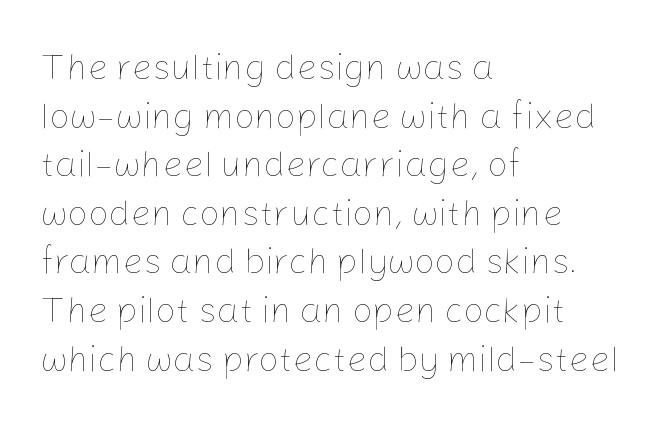
No heavy texture on the line: the type isn't bold. Line spacing here is normal. Standard letterfit; no display-style spreading of the glyphs. Is this a fixed-width face? No — the glyphs have proportional, varying widths. Quick note: underline off.
